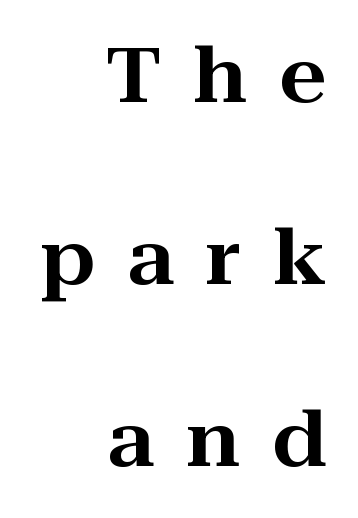
The image shows 75 px wide serif type, upright; set right-aligned, loose line spacing (2.43x), unusually wide letter spacing (+0.42 em), not underlined; high stroke contrast and a medium x-height.
